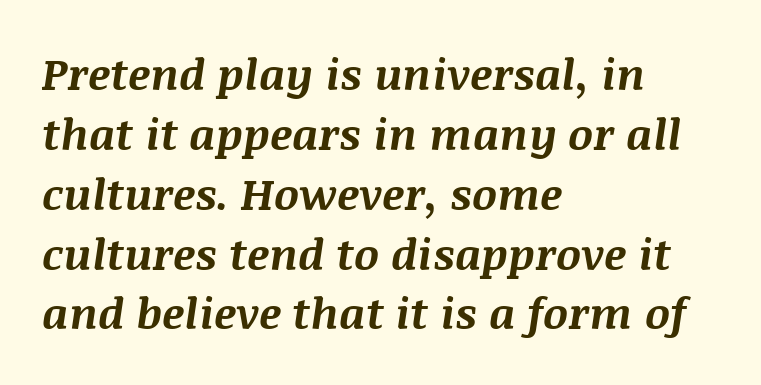
On the weight axis this lands at bold, roughly 700. Nobody drew a line under any word here. The passage shown has conventional tracking throughout. Character widths vary here, with narrow letters taking less room than wide ones. Caption: multi-line text, flush left, ragged right. These lines sit exactly where default settings would place them.
